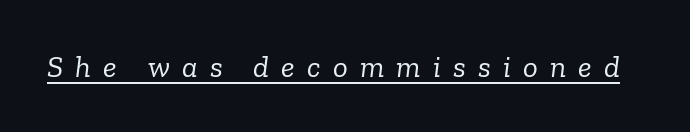
{"serif": "yes", "italic": "yes", "lean": "right", "slant_degrees": 6, "bold": "no", "weight": "light", "width": "normal", "stroke_contrast": "low", "x_height": "medium", "monospaced": "no", "underline": "yes", "letter_spacing": "wide", "letter_spacing_em": 0.39, "glyph_px": 31}
